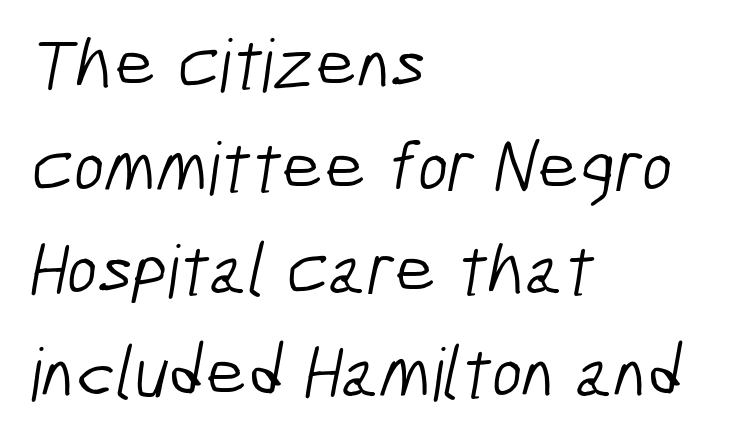
Q: Is the text bold? A: No.
Q: Is the typeface a serif or a sans-serif typeface? A: Sans-serif.
Q: Is the text underlined? A: No.
Q: How is the paragraph aligned? A: Left-aligned.
Q: Is the spacing between letters normal or unusually wide? A: Normal.
Q: Is the spacing between lines tight, normal or loose? A: Normal.
Q: Width (condensed, normal, or wide)? A: Condensed.
Q: Stroke contrast? A: Low.
Q: x-height? A: Medium.
Q: Monospaced? A: No.
